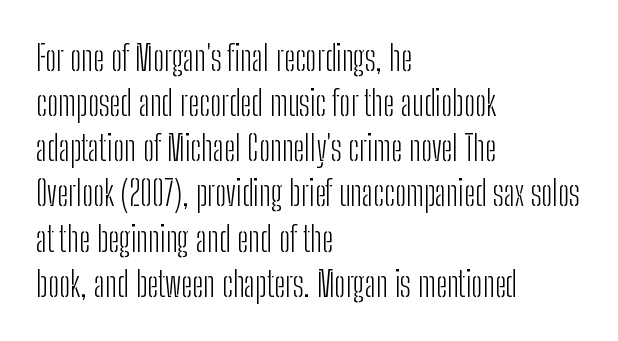
The image shows 35 px light, condensed sans-serif type, upright; set left-aligned, normal line spacing (1.29x), normal letter spacing, not underlined; low stroke contrast and a medium x-height.
